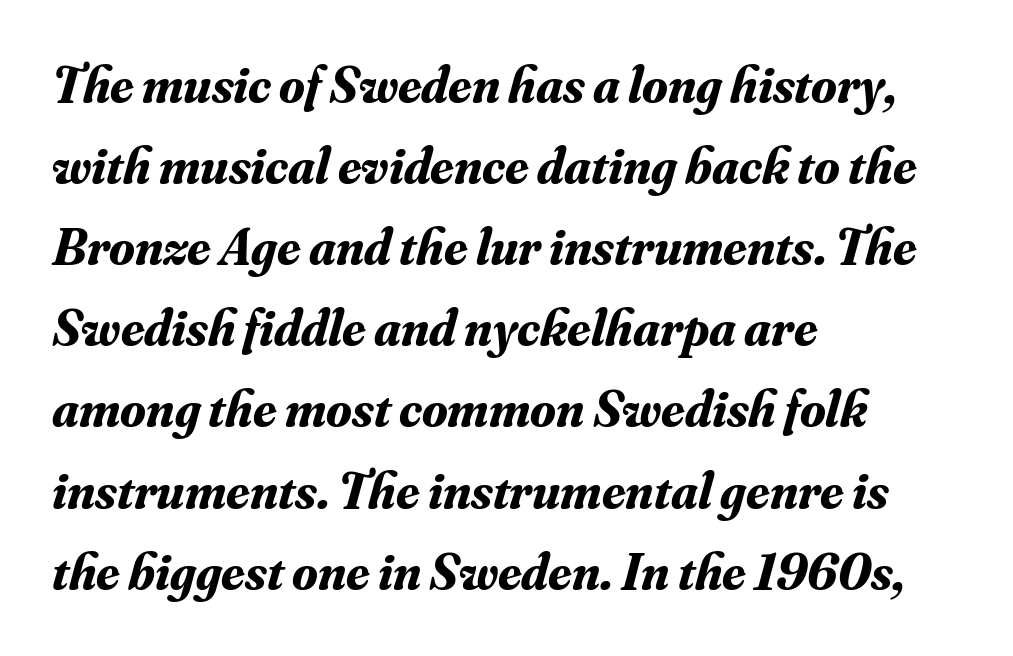
{"serif": "yes", "italic": "yes", "lean": "right", "slant_degrees": 16, "bold": "yes", "weight": "bold", "width": "normal", "stroke_contrast": "medium", "x_height": "small", "monospaced": "no", "underline": "no", "align": "left", "line_spacing": "normal", "line_spacing_ratio": 1.56, "letter_spacing": "normal", "letter_spacing_em": 0.0, "glyph_px": 52}
